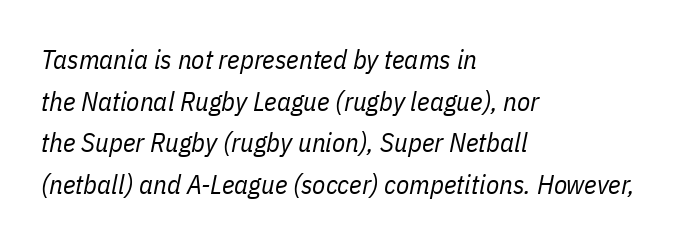
Q: Is the text bold? A: No.
Q: Is the text italic (slanted)? A: Yes, it leans right by about 11 degrees.
Q: Is the text underlined? A: No.
Q: How is the paragraph aligned? A: Left-aligned.
Q: Is the spacing between letters normal or unusually wide? A: Normal.
Q: Is the spacing between lines tight, normal or loose? A: Normal.
